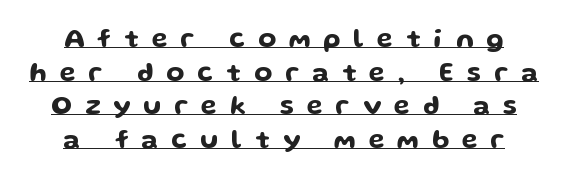
Whoever set this chose a conventional vertical rhythm. Check the space under the baseline: a stroke is drawn there. This is roman type, the default non-slanted kind. Does extra space separate the letters? Yes, quite a lot of it.
